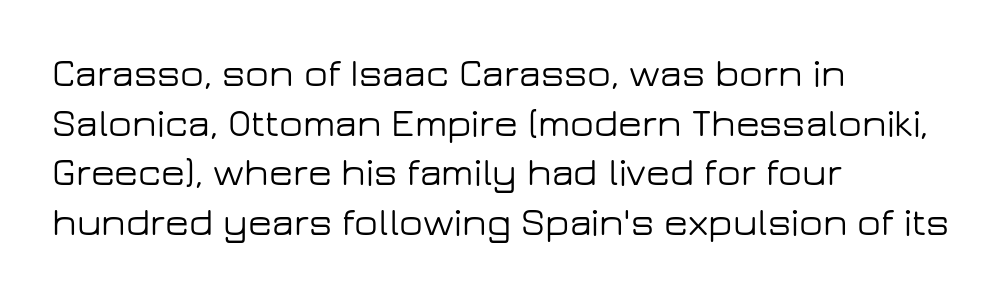
The rows are spaced the way most documents space them. Quick note: underline off. Observe the absence of serifs on each vertical stroke in this sample. How are the letters spaced? Ordinarily, with no added tracking.
